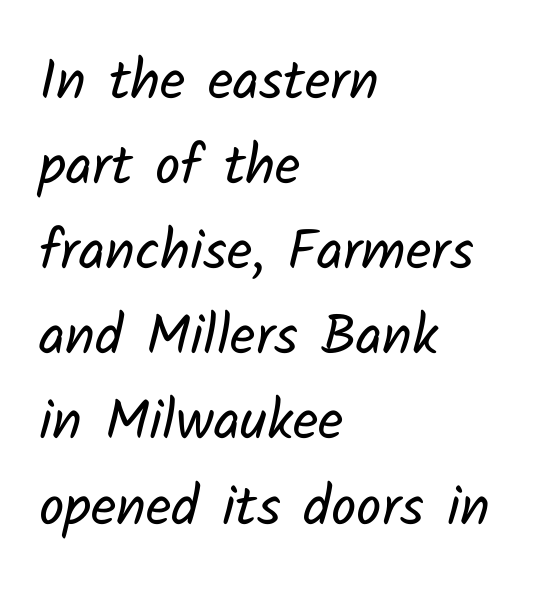
Q: Is the text bold? A: No.
Q: Is the typeface a serif or a sans-serif typeface? A: Sans-serif.
Q: Is the text underlined? A: No.
Q: How is the paragraph aligned? A: Left-aligned.
Q: Is the spacing between letters normal or unusually wide? A: Normal.
Q: Is the spacing between lines tight, normal or loose? A: Normal.
Q: Width (condensed, normal, or wide)? A: Normal.
Q: Stroke contrast? A: Low.
Q: x-height? A: Medium.
Q: Monospaced? A: No.
